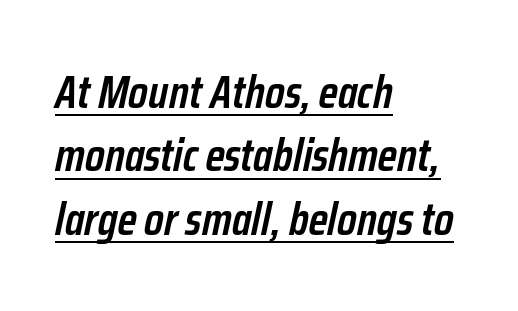
Q: Is the text bold? A: Semi-bold.
Q: Is the text italic (slanted)? A: Yes, it leans right by about 12 degrees.
Q: Is the text underlined? A: Yes.
Q: How is the paragraph aligned? A: Left-aligned.
Q: Is the spacing between letters normal or unusually wide? A: Normal.
Q: Is the spacing between lines tight, normal or loose? A: Normal.
Q: Width (condensed, normal, or wide)? A: Condensed.
Q: Stroke contrast? A: Low.
Q: x-height? A: Medium.
Q: Monospaced? A: No.
